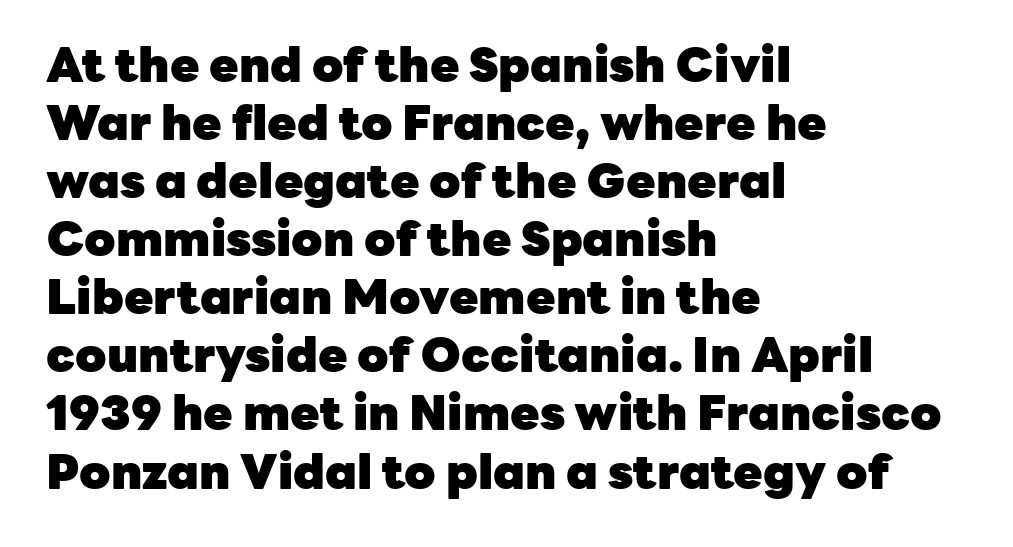
{"serif": "no", "italic": "no", "bold": "yes", "weight": "heavy", "width": "normal", "stroke_contrast": "low", "x_height": "medium", "monospaced": "no", "underline": "no", "align": "left", "line_spacing_ratio": 1.21, "letter_spacing": "normal", "letter_spacing_em": 0.0, "glyph_px": 48}
